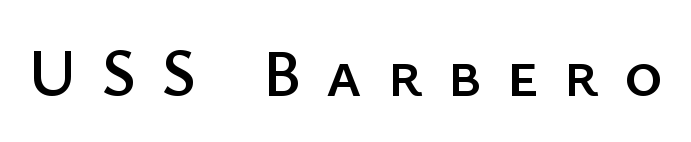
{"serif": "no", "italic": "no", "width": "normal", "stroke_contrast": "low", "x_height": "medium", "monospaced": "no", "underline": "no", "letter_spacing": "wide", "letter_spacing_em": 0.38, "glyph_px": 66}
